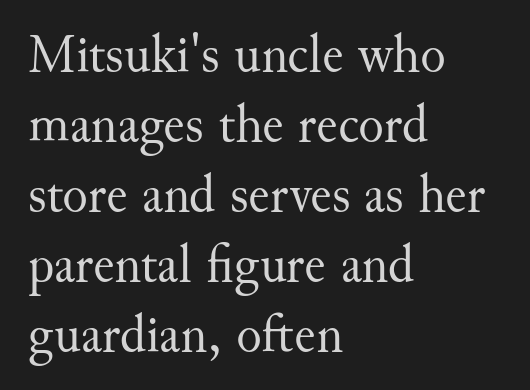
The image shows 53 px regular-weight serif type, upright; set left-aligned, normal line spacing (1.32x), normal letter spacing, not underlined; medium stroke contrast and a small x-height.
